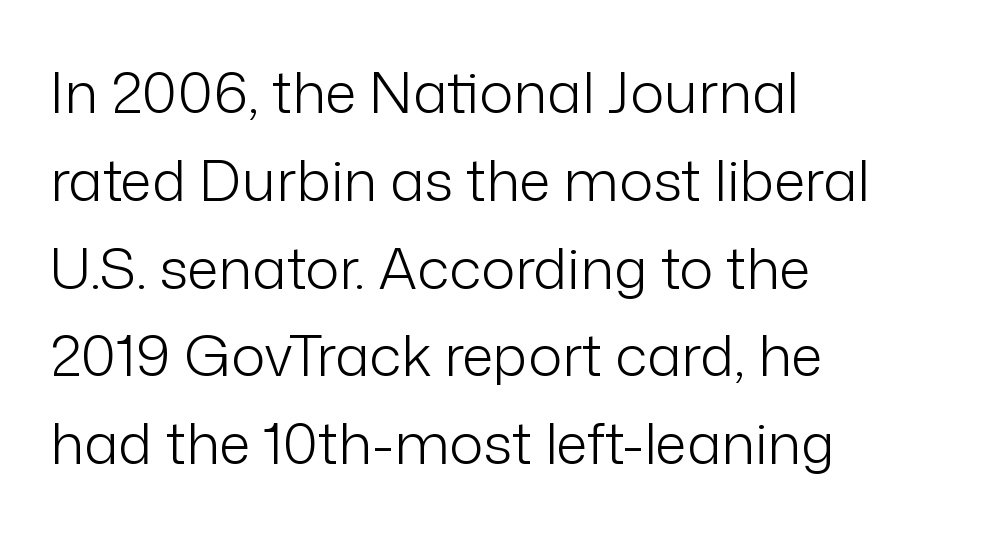
The designer left line spacing at the default. The weight tops out at a normal text grade. Looks like regular typesetting: each glyph gets only the width it needs. Caption: standard tracking, unaltered.
